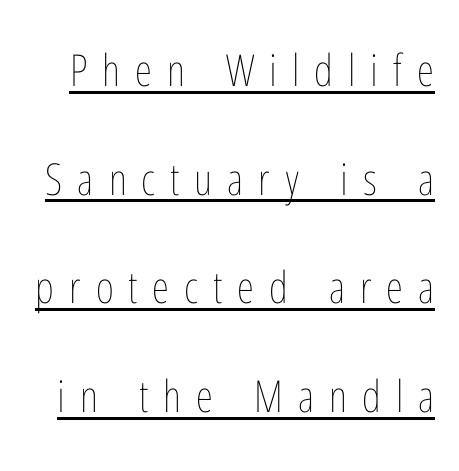
The image shows 44 px thin, condensed type, upright; set loose line spacing (2.47x), unusually wide letter spacing (+0.34 em), underlined; low stroke contrast and a medium x-height.
